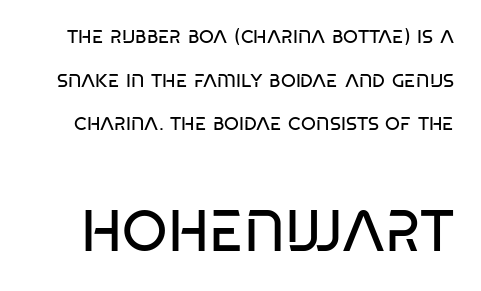
Q: Is the text bold? A: No.
Q: Is the typeface a serif or a sans-serif typeface? A: Sans-serif.
Q: Is the text underlined? A: No.
Q: Is the spacing between letters normal or unusually wide? A: Normal.
Q: Is the spacing between lines tight, normal or loose? A: Loose.
Q: Which block of text is set in a larger size, the first (top) or the second (bottom)? A: The second (bottom) one.
Q: Width (condensed, normal, or wide)? A: Condensed.
Q: Stroke contrast? A: Low.
Q: x-height? A: Large.
Q: Monospaced? A: No.
